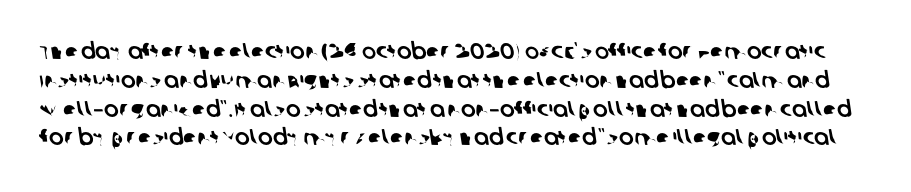
{"underline": "no", "line_spacing": "normal", "line_spacing_ratio": 1.31, "letter_spacing": "normal", "letter_spacing_em": 0.0, "glyph_px": 22}
